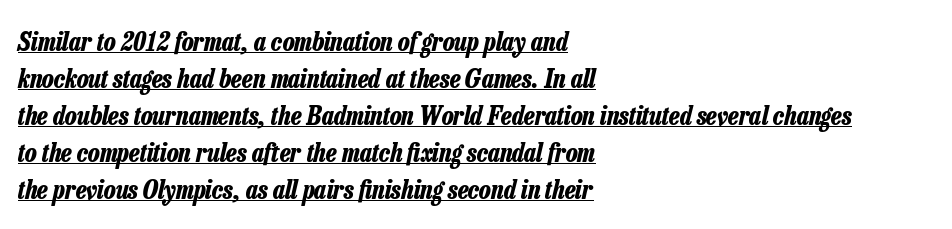
{"italic": "yes", "lean": "right", "slant_degrees": 13, "bold": "yes", "underline": "yes", "align": "left", "line_spacing": "normal", "line_spacing_ratio": 1.42, "letter_spacing": "normal", "letter_spacing_em": 0.0, "glyph_px": 26}
